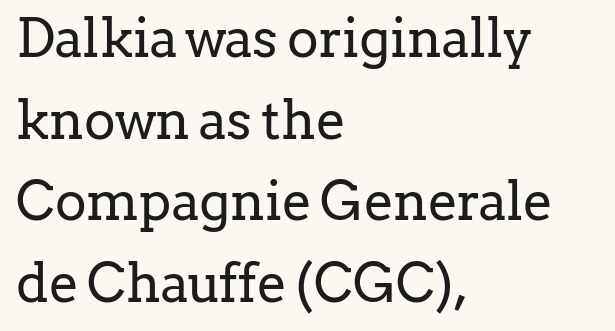
Q: Is the text bold? A: No.
Q: Is the text italic (slanted)? A: No, it is upright.
Q: Is the typeface a serif or a sans-serif typeface? A: Serif.
Q: Is the text underlined? A: No.
Q: How is the paragraph aligned? A: Left-aligned.
Q: Is the spacing between letters normal or unusually wide? A: Normal.
Q: Is the spacing between lines tight, normal or loose? A: Normal.
Q: Width (condensed, normal, or wide)? A: Normal.
Q: Stroke contrast? A: Low.
Q: x-height? A: Medium.
Q: Monospaced? A: No.
